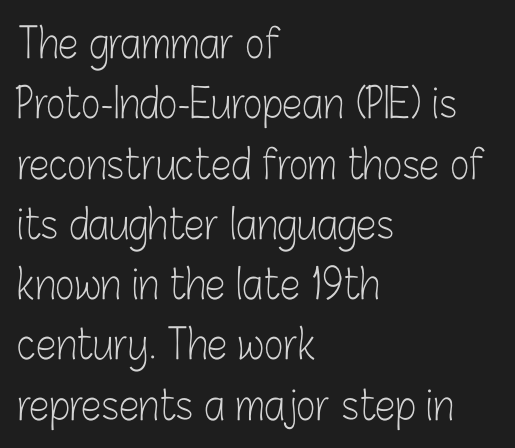
The image shows 41 px light, condensed sans-serif type, upright; set left-aligned, normal line spacing (1.47x), normal letter spacing, not underlined; low stroke contrast and a medium x-height.
